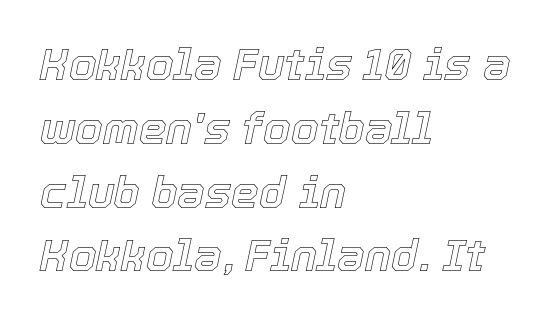
Q: Is the text italic (slanted)? A: Yes, it leans right by about 12 degrees.
Q: Is the text underlined? A: No.
Q: How is the paragraph aligned? A: Left-aligned.
Q: Is the spacing between letters normal or unusually wide? A: Normal.
Q: Is the spacing between lines tight, normal or loose? A: Normal.
Q: Width (condensed, normal, or wide)? A: Normal.
Q: x-height? A: Medium.
Q: Monospaced? A: No.
